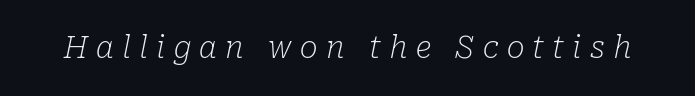
Letters rest on an invisible, unmarked baseline. The passage shown has open, widely tracked lettering throughout. Serifs: yes, visible at the terminals of the letterforms. Yep, that's italic — everything's leaning.
